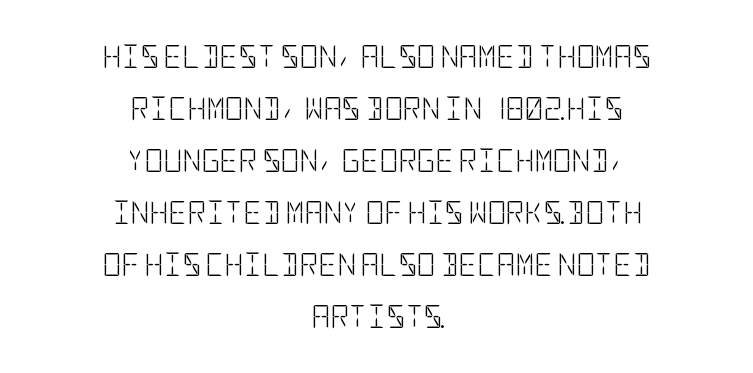
The image shows 23 px text type, upright; set centered, loose line spacing (2.26x), normal letter spacing, not underlined.
